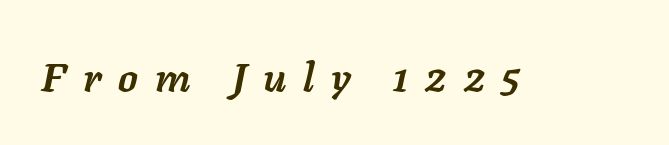
Q: Is the text bold? A: Yes.
Q: Is the text italic (slanted)? A: Yes, it leans right by about 11 degrees.
Q: Is the text underlined? A: No.
Q: Is the spacing between letters normal or unusually wide? A: Unusually wide.
Q: Width (condensed, normal, or wide)? A: Normal.
Q: Stroke contrast? A: Low.
Q: x-height? A: Medium.
Q: Monospaced? A: No.
